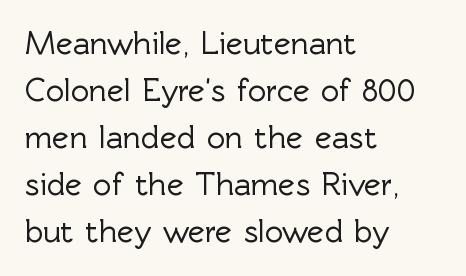
{"serif": "no", "italic": "no", "width": "normal", "x_height": "medium", "monospaced": "no", "underline": "no", "align": "left", "line_spacing": "normal", "line_spacing_ratio": 1.47, "letter_spacing": "normal", "letter_spacing_em": 0.0, "glyph_px": 32}
